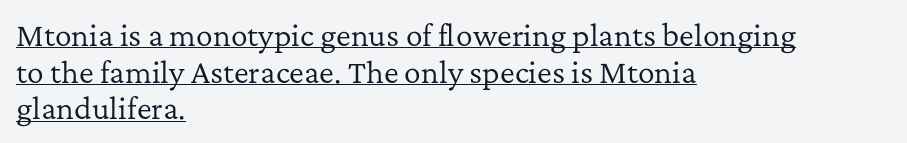
Does the copy run flush right? No — it runs flush left. The rendering uses natural spacing where letterforms have individual widths. These lines keep a tight, regular rhythm from letter to letter. The font is comparable to plain body text, perhaps lighter. The string is rendered with underlining switched on.
